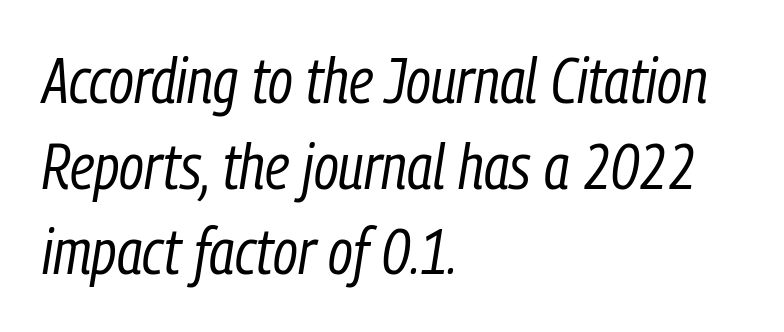
On a weight scale, this lands at 450 or below. Casual observation: everything's shoved over to the left. The face used here is proportionally spaced, like ordinary book or web type. The letters sit at their default tracking, neither squeezed nor spread. The vertical gap from one line to the next is medium.
